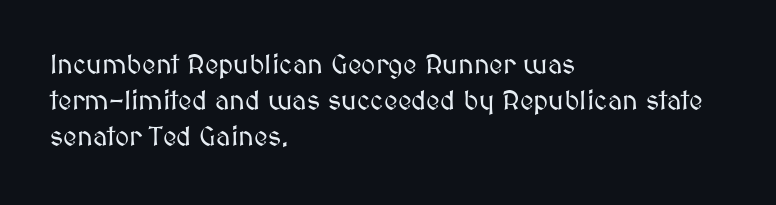
{"italic": "no", "underline": "no", "align": "left", "line_spacing": "normal", "line_spacing_ratio": 1.34, "letter_spacing": "normal", "letter_spacing_em": 0.0, "glyph_px": 27}
